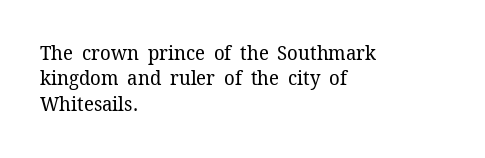
The image shows 20 px text type, upright; set left-aligned, normal line spacing (1.27x), normal letter spacing, not underlined.
